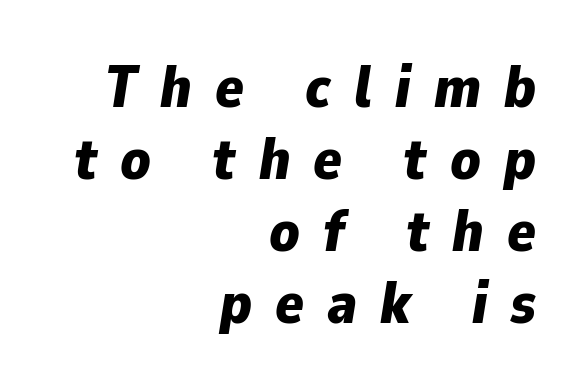
{"italic": "yes", "lean": "right", "slant_degrees": 9, "bold": "yes", "weight": "bold", "width": "normal", "stroke_contrast": "low", "x_height": "medium", "monospaced": "no", "underline": "no", "align": "right", "line_spacing_ratio": 1.22, "letter_spacing": "wide", "letter_spacing_em": 0.39, "glyph_px": 59}
